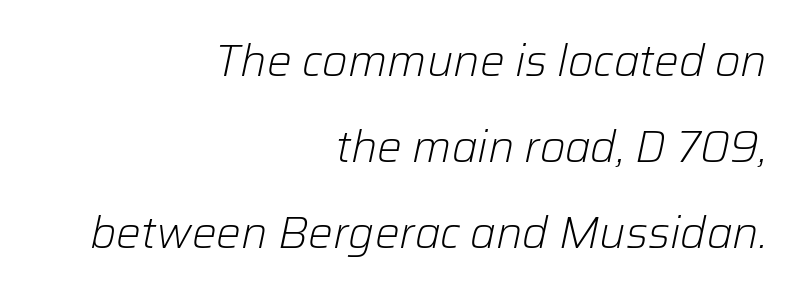
The letters sit at their default tracking, neither squeezed nor spread. A light-to-regular cut is what we see here. Has an underline been added? It has not. One glance says open: line gaps are wider than usual. Notice how the passage keeps a crisp vertical edge on the right only. Compared with ordinary roman type, these characters are visibly tilted.
